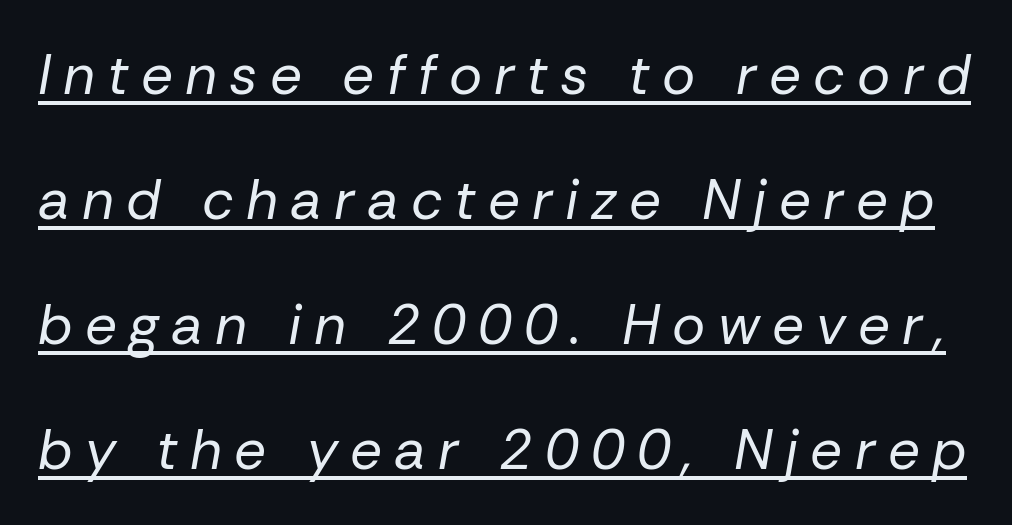
Q: Is the text bold? A: No.
Q: Is the text italic (slanted)? A: Yes, it leans right by about 10 degrees.
Q: Is the text underlined? A: Yes.
Q: Is the spacing between letters normal or unusually wide? A: Unusually wide.
Q: Is the spacing between lines tight, normal or loose? A: Loose.
Q: Width (condensed, normal, or wide)? A: Normal.
Q: Stroke contrast? A: Low.
Q: x-height? A: Medium.
Q: Monospaced? A: No.
